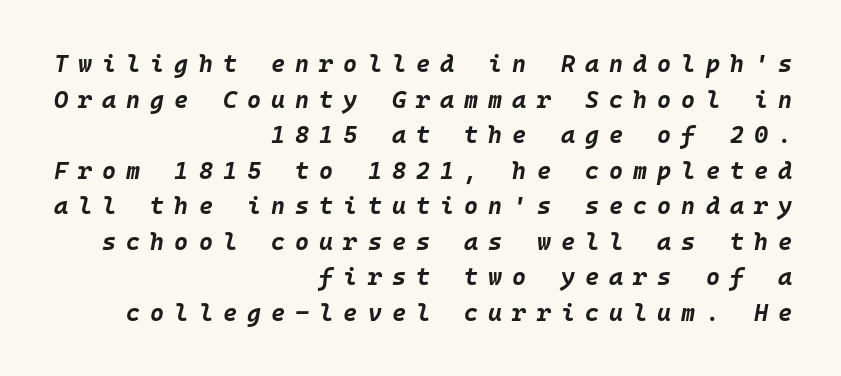
The line-height multiplier appears to be the usual default. Heft: maximum for text — a bold. Where is the straight margin? On the right. This sample uses expanded letter spacing, leaving extra air between glyphs. The lettering tilts uniformly, giving the passage an italic look.
